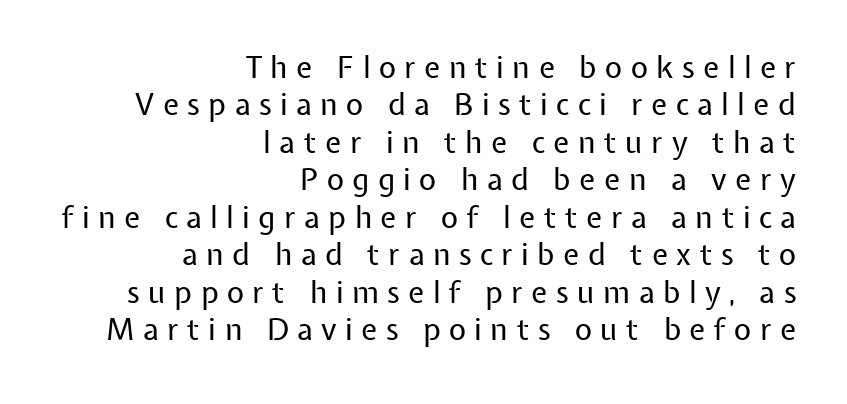
{"serif": "no", "italic": "no", "bold": "no", "weight": "regular", "width": "normal", "stroke_contrast": "low", "x_height": "medium", "monospaced": "no", "underline": "no", "align": "right", "line_spacing": "normal", "line_spacing_ratio": 1.25, "letter_spacing": "wide", "letter_spacing_em": 0.28, "glyph_px": 30}
